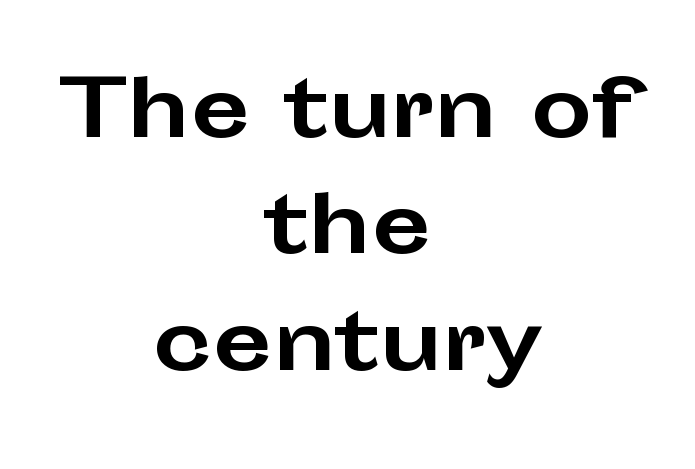
{"serif": "no", "italic": "no", "bold": "yes", "weight": "bold", "width": "wide", "stroke_contrast": "low", "x_height": "medium", "monospaced": "no", "underline": "no", "align": "center", "line_spacing": "normal", "line_spacing_ratio": 1.51, "letter_spacing": "normal", "letter_spacing_em": 0.0, "glyph_px": 77}
